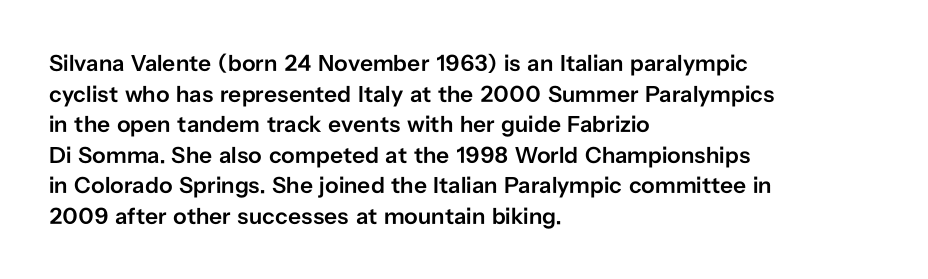
The image shows 23 px text type, upright; set left-aligned, normal line spacing (1.33x), normal letter spacing, not underlined.
